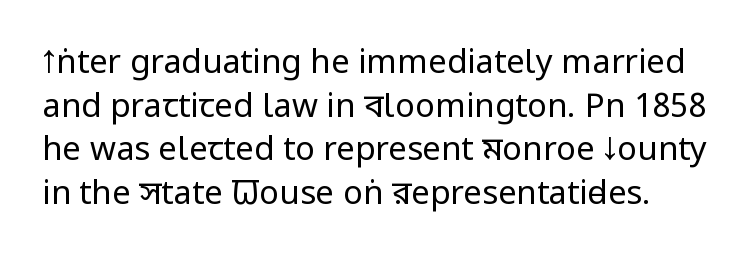
Horizontal bands of white between lines are of average thickness. Honestly, there is no underline to notice here at all. Each letter's strokes conclude bluntly, with no projecting serifs. Note the varied advance widths — an 'i' is clearly narrower than an 'm'. This sample uses plain, unmodified letter spacing. The strokes carry an ordinary text weight at most.
